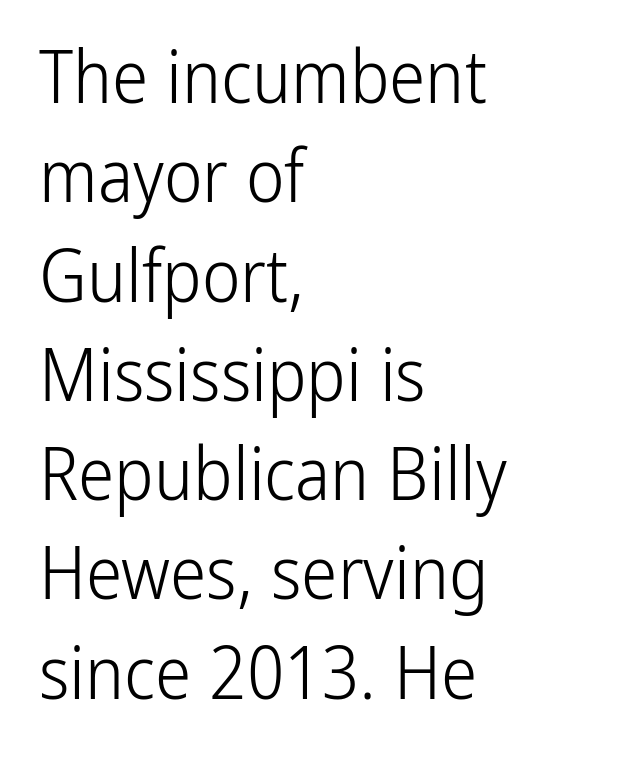
{"serif": "no", "italic": "no", "bold": "no", "weight": "light", "width": "condensed", "stroke_contrast": "low", "x_height": "medium", "monospaced": "no", "underline": "no", "align": "left", "line_spacing": "normal", "line_spacing_ratio": 1.36, "letter_spacing": "normal", "letter_spacing_em": 0.0, "glyph_px": 73}
